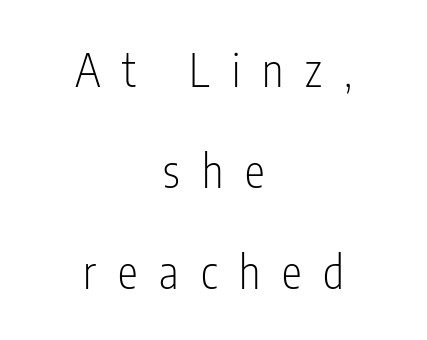
Q: Is the text bold? A: No.
Q: Is the text italic (slanted)? A: No, it is upright.
Q: Is the typeface a serif or a sans-serif typeface? A: Sans-serif.
Q: Is the text underlined? A: No.
Q: How is the paragraph aligned? A: Centered.
Q: Is the spacing between letters normal or unusually wide? A: Unusually wide.
Q: Is the spacing between lines tight, normal or loose? A: Loose.
Q: Width (condensed, normal, or wide)? A: Condensed.
Q: Stroke contrast? A: Low.
Q: x-height? A: Medium.
Q: Monospaced? A: No.
